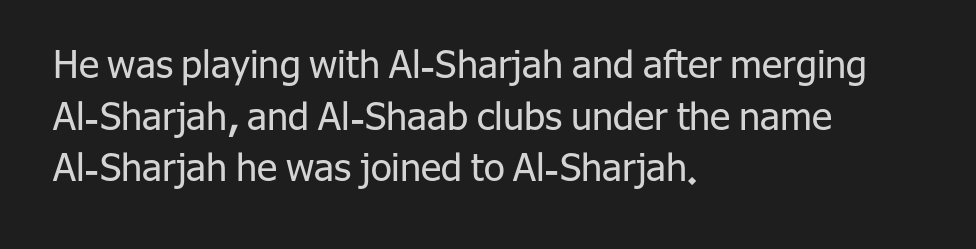
Q: Is the text bold? A: No.
Q: Is the text italic (slanted)? A: No, it is upright.
Q: Is the typeface a serif or a sans-serif typeface? A: Sans-serif.
Q: Is the text underlined? A: No.
Q: How is the paragraph aligned? A: Left-aligned.
Q: Is the spacing between letters normal or unusually wide? A: Normal.
Q: Is the spacing between lines tight, normal or loose? A: Normal.
Q: Width (condensed, normal, or wide)? A: Normal.
Q: Stroke contrast? A: Low.
Q: x-height? A: Medium.
Q: Monospaced? A: No.
